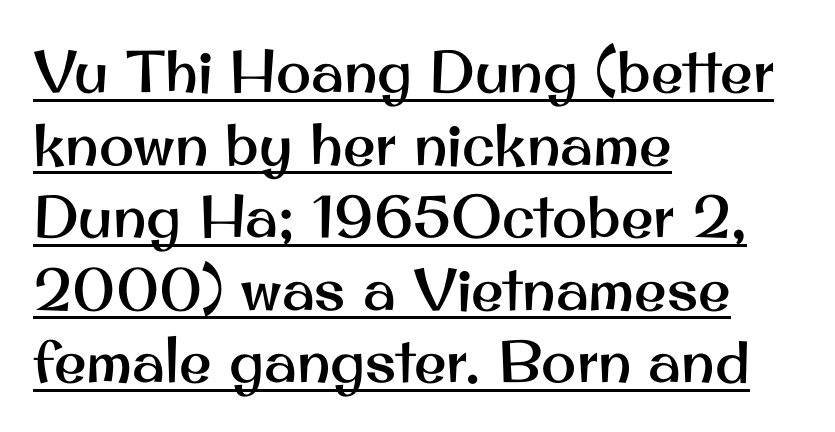
The image shows 59 px sans-serif type, upright; set left-aligned, line spacing 1.23x, normal letter spacing, underlined; medium stroke contrast and a small x-height.
